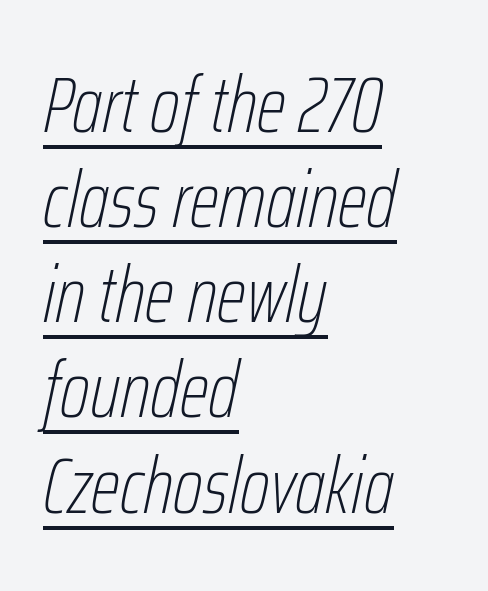
{"italic": "yes", "lean": "right", "slant_degrees": 12, "bold": "no", "weight": "thin", "width": "condensed", "stroke_contrast": "low", "x_height": "medium", "monospaced": "no", "underline": "yes", "align": "left", "line_spacing_ratio": 1.22, "letter_spacing": "normal", "letter_spacing_em": 0.0, "glyph_px": 78}
